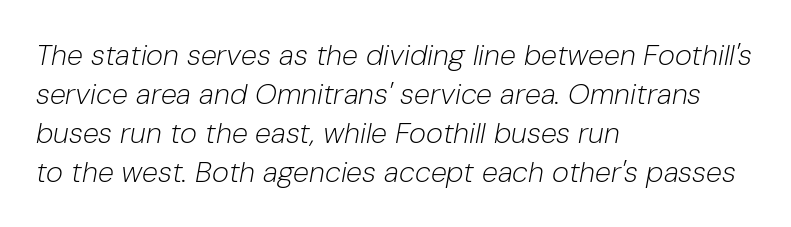
{"italic": "yes", "lean": "right", "slant_degrees": 10, "bold": "no", "weight": "light", "width": "normal", "stroke_contrast": "low", "x_height": "medium", "monospaced": "no", "underline": "no", "align": "left", "line_spacing": "normal", "line_spacing_ratio": 1.34, "letter_spacing": "normal", "letter_spacing_em": 0.0, "glyph_px": 29}
